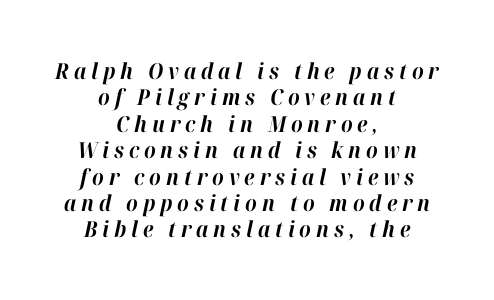
{"italic": "yes", "lean": "right", "slant_degrees": 12, "bold": "yes", "underline": "no", "align": "center", "line_spacing_ratio": 1.2, "letter_spacing": "wide", "letter_spacing_em": 0.22, "glyph_px": 22}
